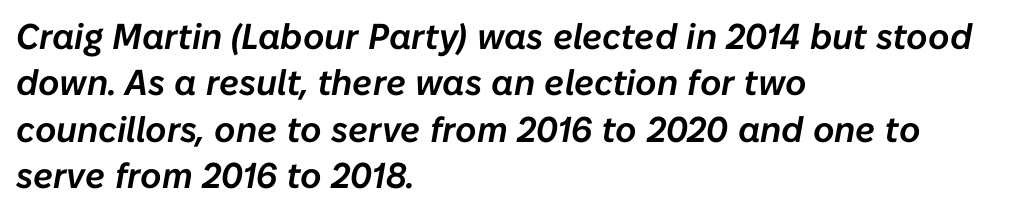
{"italic": "yes", "lean": "right", "slant_degrees": 10, "width": "normal", "stroke_contrast": "low", "x_height": "medium", "monospaced": "no", "underline": "no", "align": "left", "line_spacing": "normal", "line_spacing_ratio": 1.29, "letter_spacing": "normal", "letter_spacing_em": 0.0, "glyph_px": 36}
